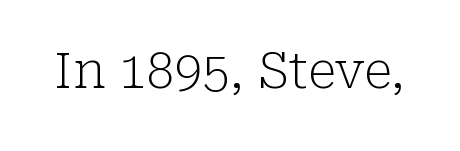
These lines are rendered in a variable-pitch font. Italic? Not at all — the glyphs are vertical. Classification — serif. The strip under each line holds only bare page.
